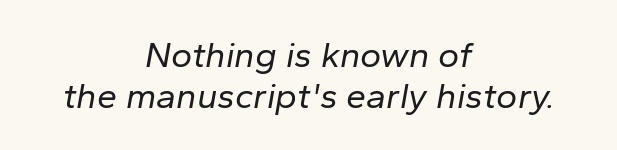
{"italic": "yes", "lean": "right", "slant_degrees": 10, "bold": "no", "weight": "regular", "width": "normal", "stroke_contrast": "low", "x_height": "medium", "monospaced": "no", "underline": "no", "align": "center", "line_spacing": "tight", "line_spacing_ratio": 1.15, "letter_spacing": "normal", "letter_spacing_em": 0.0, "glyph_px": 36}
